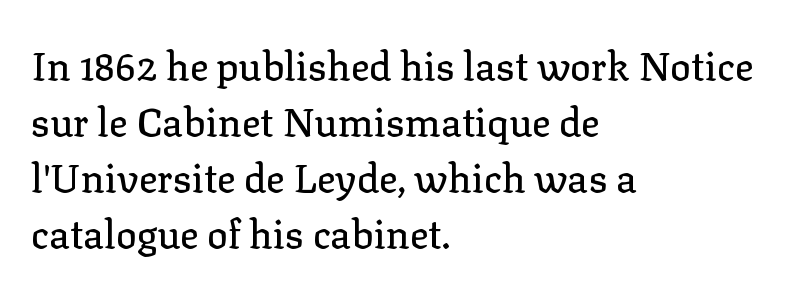
Rows of type keep a routine distance in the vertical direction. Here the glyphs are tracked normally, forming tight word shapes. This sample has the flowing, uneven cadence of proportional lettering. Honestly, there is no underline to notice here at all.
